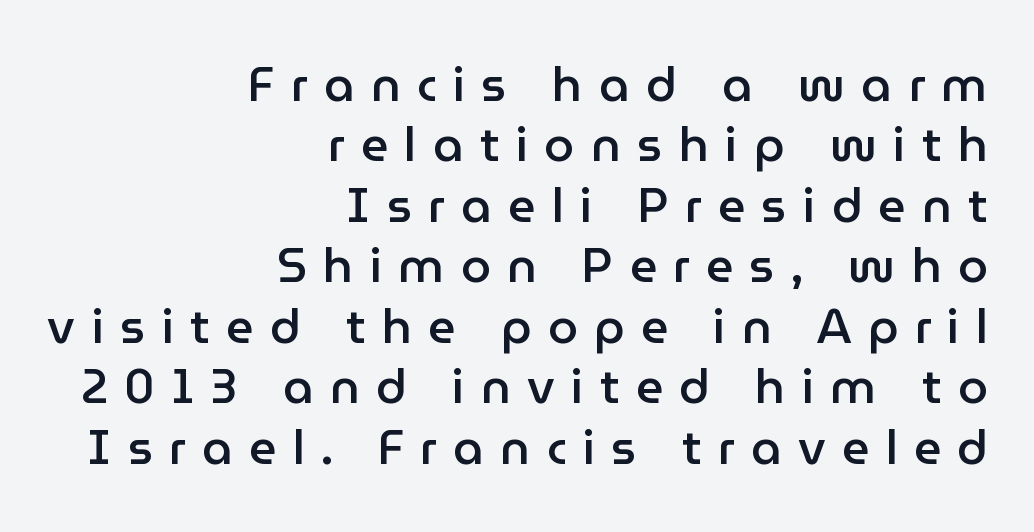
{"serif": "no", "italic": "no", "bold": "semi", "weight": "semibold", "width": "normal", "stroke_contrast": "low", "x_height": "medium", "monospaced": "no", "underline": "no", "align": "right", "line_spacing": "normal", "line_spacing_ratio": 1.26, "letter_spacing": "wide", "letter_spacing_em": 0.34, "glyph_px": 48}
